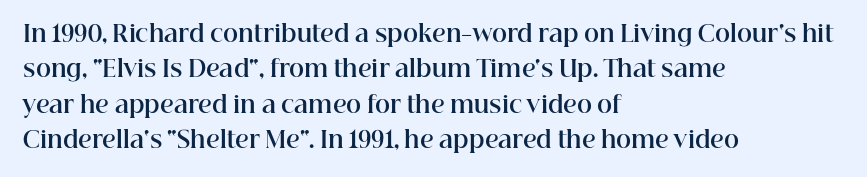
Q: Is the text bold? A: Yes.
Q: Is the text italic (slanted)? A: No, it is upright.
Q: Is the text underlined? A: No.
Q: How is the paragraph aligned? A: Left-aligned.
Q: Is the spacing between letters normal or unusually wide? A: Normal.
Q: Is the spacing between lines tight, normal or loose? A: Normal.
